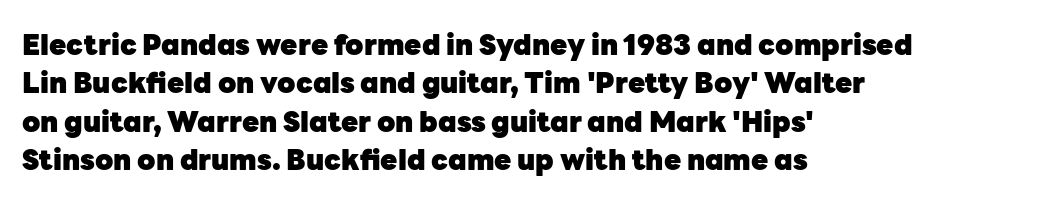
The image shows 28 px heavy sans-serif type, upright; set left-aligned, normal line spacing (1.37x), normal letter spacing, not underlined; low stroke contrast and a medium x-height.
